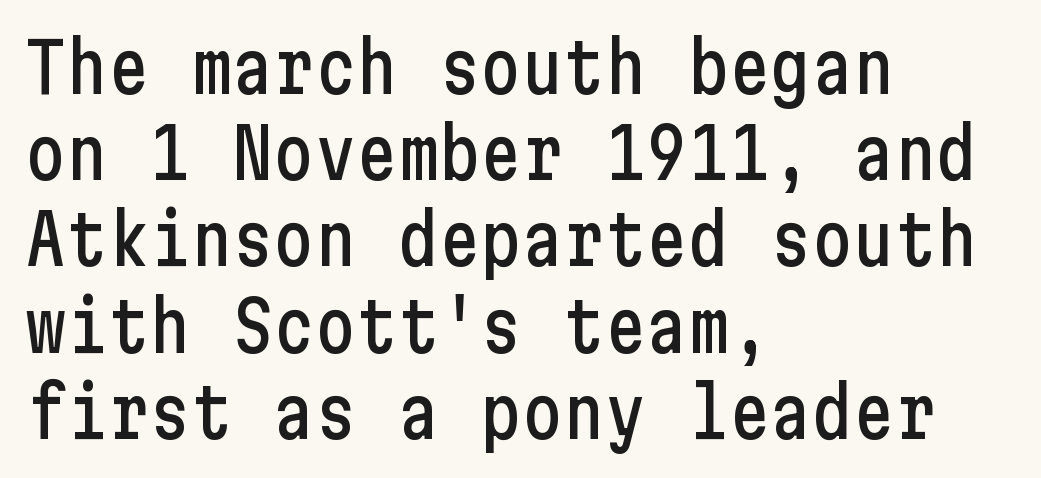
Q: Is the text italic (slanted)? A: No, it is upright.
Q: Is the typeface a serif or a sans-serif typeface? A: Sans-serif.
Q: Is the text underlined? A: No.
Q: How is the paragraph aligned? A: Left-aligned.
Q: Is the spacing between letters normal or unusually wide? A: Normal.
Q: Is the spacing between lines tight, normal or loose? A: Normal.
Q: Width (condensed, normal, or wide)? A: Condensed.
Q: Stroke contrast? A: Low.
Q: x-height? A: Medium.
